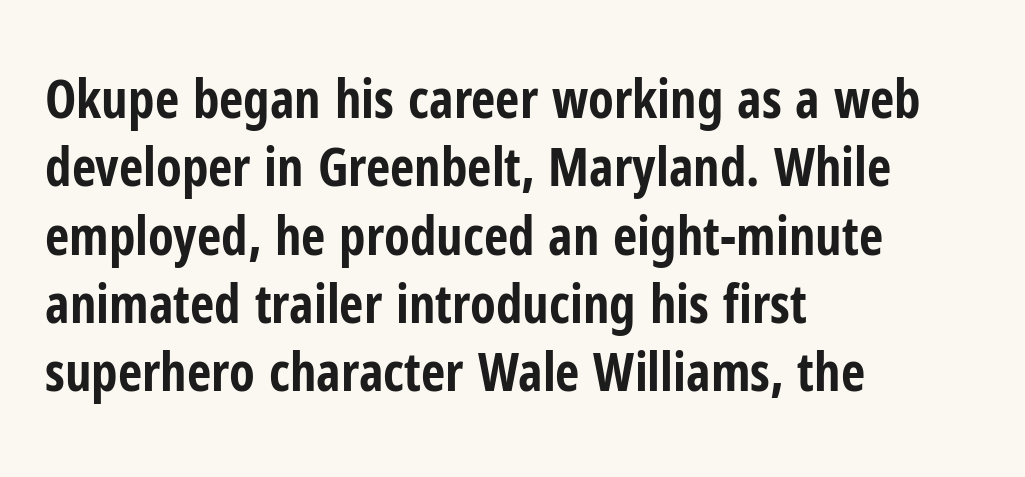
{"serif": "no", "italic": "no", "bold": "yes", "weight": "bold", "width": "condensed", "stroke_contrast": "low", "x_height": "medium", "monospaced": "no", "underline": "no", "align": "left", "line_spacing": "normal", "line_spacing_ratio": 1.29, "letter_spacing": "normal", "letter_spacing_em": 0.0, "glyph_px": 53}
